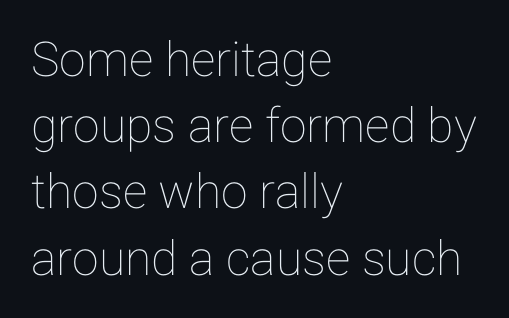
Q: Is the text italic (slanted)? A: No, it is upright.
Q: Is the text underlined? A: No.
Q: How is the paragraph aligned? A: Left-aligned.
Q: Is the spacing between letters normal or unusually wide? A: Normal.
Q: Is the spacing between lines tight, normal or loose? A: Normal.
Q: Width (condensed, normal, or wide)? A: Normal.
Q: Stroke contrast? A: Low.
Q: x-height? A: Medium.
Q: Monospaced? A: No.
